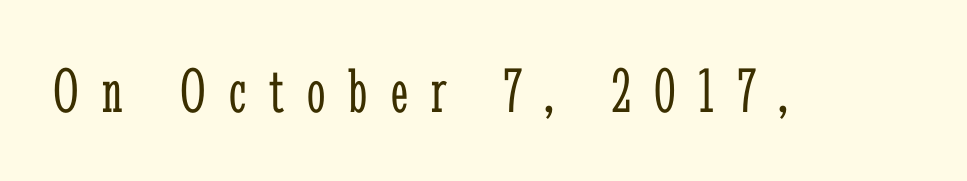
The image shows 65 px light, condensed serif type, upright; set unusually wide letter spacing (+0.36 em), not underlined; low stroke contrast and a medium x-height.
